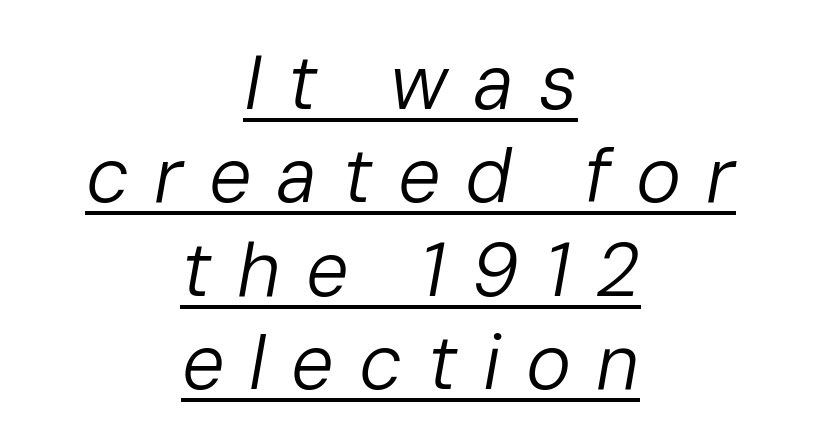
{"italic": "yes", "lean": "right", "slant_degrees": 10, "bold": "no", "weight": "regular", "width": "normal", "stroke_contrast": "low", "x_height": "medium", "monospaced": "no", "underline": "yes", "align": "center", "line_spacing_ratio": 1.23, "letter_spacing": "wide", "letter_spacing_em": 0.33, "glyph_px": 76}
